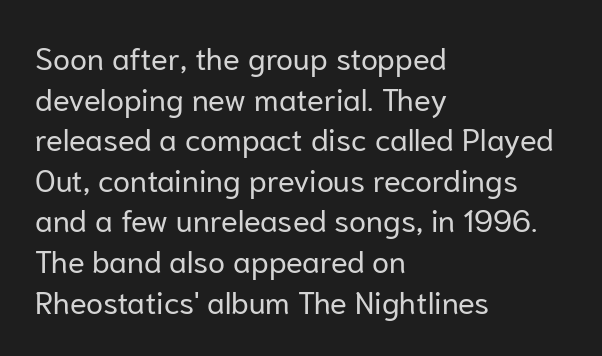
{"serif": "no", "italic": "no", "bold": "no", "weight": "regular", "width": "normal", "stroke_contrast": "low", "x_height": "medium", "monospaced": "no", "underline": "no", "align": "left", "line_spacing": "normal", "line_spacing_ratio": 1.31, "letter_spacing": "normal", "letter_spacing_em": 0.0, "glyph_px": 31}
